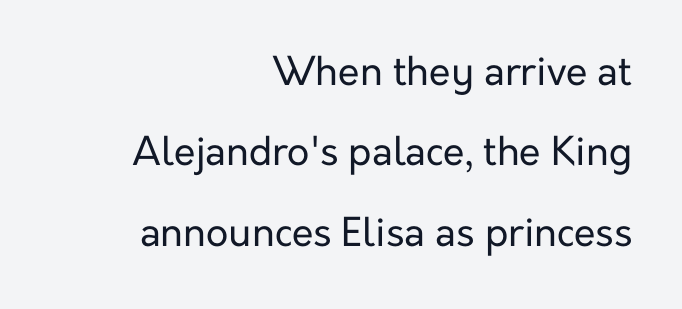
{"serif": "no", "italic": "no", "bold": "no", "weight": "regular", "width": "normal", "stroke_contrast": "low", "x_height": "medium", "monospaced": "no", "underline": "no", "align": "right", "line_spacing": "loose", "line_spacing_ratio": 2.06, "letter_spacing": "normal", "letter_spacing_em": 0.0, "glyph_px": 39}
